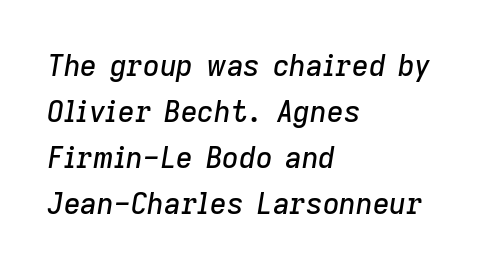
The image shows 29 px text type, italic (leaning right); set left-aligned, normal line spacing (1.59x), normal letter spacing, not underlined; low stroke contrast and a medium x-height.
